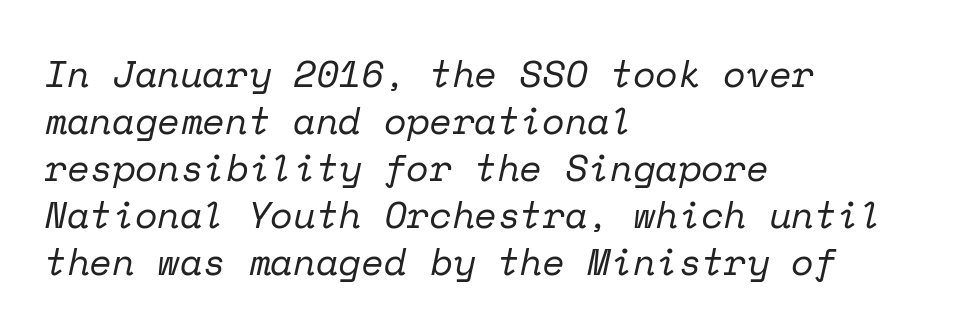
Q: Is the text bold? A: No.
Q: Is the text italic (slanted)? A: Yes, it leans right by about 12 degrees.
Q: Is the typeface a serif or a sans-serif typeface? A: Serif.
Q: Is the text underlined? A: No.
Q: How is the paragraph aligned? A: Left-aligned.
Q: Is the spacing between letters normal or unusually wide? A: Normal.
Q: Is the spacing between lines tight, normal or loose? A: Normal.
Q: Width (condensed, normal, or wide)? A: Normal.
Q: Stroke contrast? A: Low.
Q: x-height? A: Medium.
Q: Monospaced? A: Yes.
